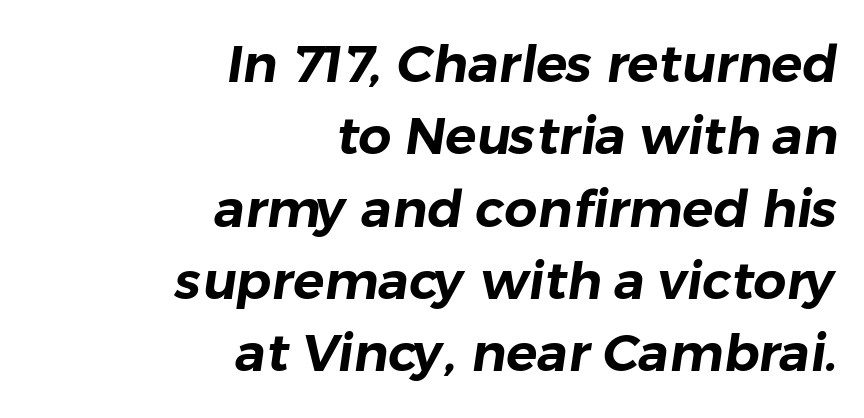
{"serif": "no", "width": "normal", "stroke_contrast": "low", "x_height": "medium", "monospaced": "no", "underline": "no", "align": "right", "line_spacing": "normal", "line_spacing_ratio": 1.39, "letter_spacing": "normal", "letter_spacing_em": 0.0, "glyph_px": 52}
